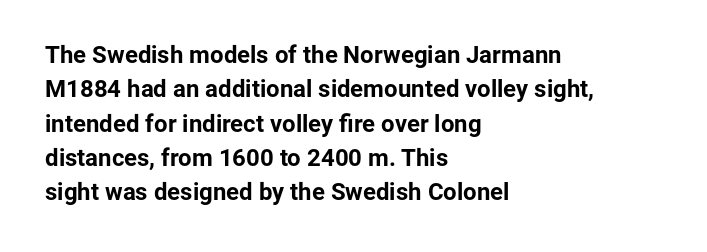
Q: Is the text bold? A: Yes.
Q: Is the text italic (slanted)? A: No, it is upright.
Q: Is the text underlined? A: No.
Q: How is the paragraph aligned? A: Left-aligned.
Q: Is the spacing between letters normal or unusually wide? A: Normal.
Q: Is the spacing between lines tight, normal or loose? A: Normal.
